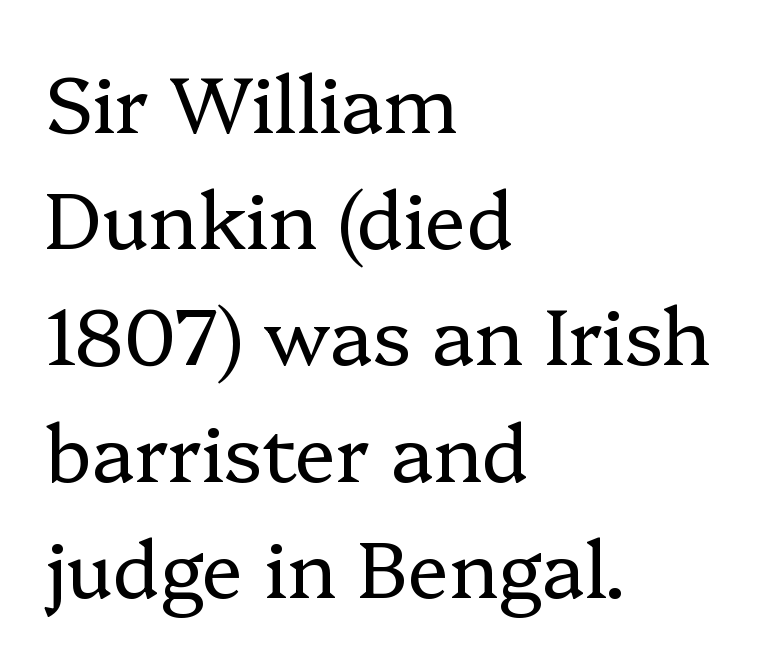
Q: Is the text bold? A: No.
Q: Is the text italic (slanted)? A: No, it is upright.
Q: Is the typeface a serif or a sans-serif typeface? A: Serif.
Q: Is the text underlined? A: No.
Q: How is the paragraph aligned? A: Left-aligned.
Q: Is the spacing between letters normal or unusually wide? A: Normal.
Q: Is the spacing between lines tight, normal or loose? A: Normal.
Q: Width (condensed, normal, or wide)? A: Normal.
Q: Stroke contrast? A: Low.
Q: x-height? A: Medium.
Q: Monospaced? A: No.
